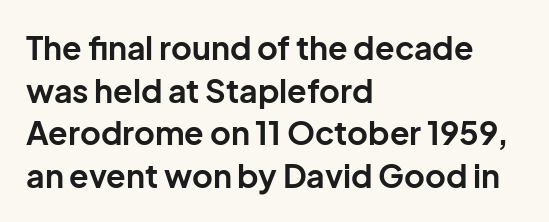
The image shows 32 px bold sans-serif type, upright; set left-aligned, normal line spacing (1.33x), normal letter spacing, not underlined; low stroke contrast and a medium x-height.
